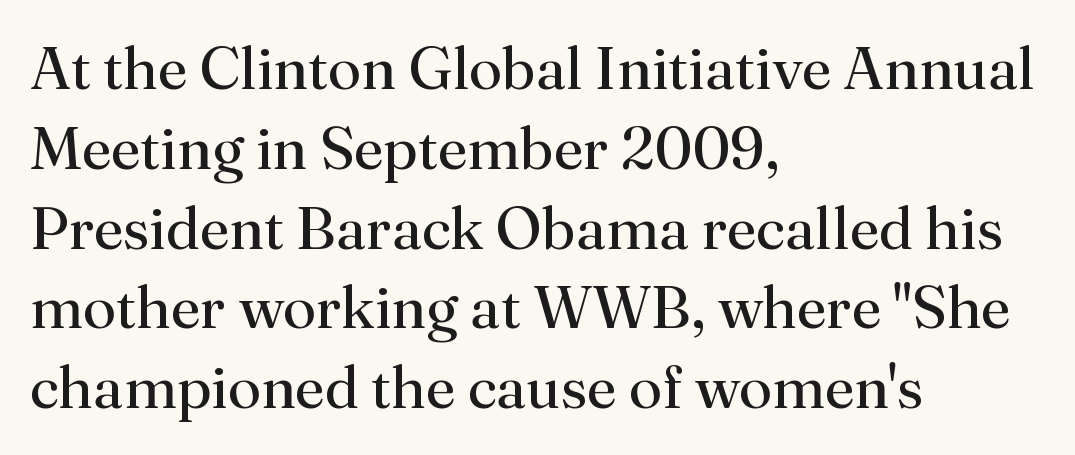
{"serif": "yes", "italic": "no", "bold": "no", "weight": "regular", "width": "normal", "stroke_contrast": "medium", "x_height": "small", "monospaced": "no", "underline": "no", "align": "left", "line_spacing": "normal", "line_spacing_ratio": 1.33, "letter_spacing": "normal", "letter_spacing_em": 0.0, "glyph_px": 60}
